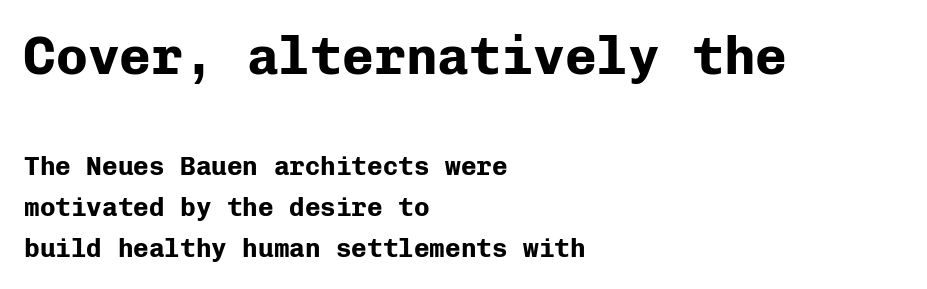
{"serif": "no", "italic": "no", "bold": "yes", "weight": "bold", "width": "normal", "stroke_contrast": "low", "x_height": "medium", "monospaced": "yes", "underline": "no", "align": "left", "line_spacing": "normal", "line_spacing_ratio": 1.58, "letter_spacing": "normal", "letter_spacing_em": 0.0, "larger_block": "first", "size_ratio": 2.04, "glyph_px": 53}
